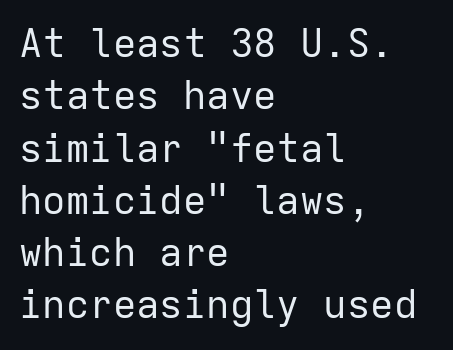
Decoration check: the copy has no underline. The horizontal fit of the characters is conventional and even. Caption: face not bold, strokes unweighted. Each line starts at the same left margin while the right side varies. A typesetter would label this face a sans. Unlike italic type, these characters show no tilt at all.
